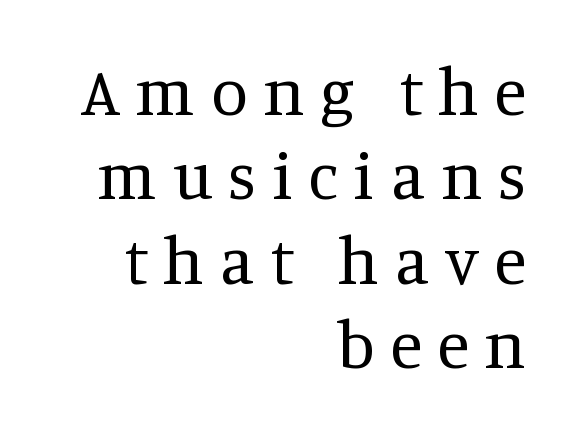
The image shows 67 px regular-weight serif type, upright; set right-aligned, normal line spacing (1.26x), unusually wide letter spacing (+0.23 em), not underlined; medium stroke contrast and a large x-height.
